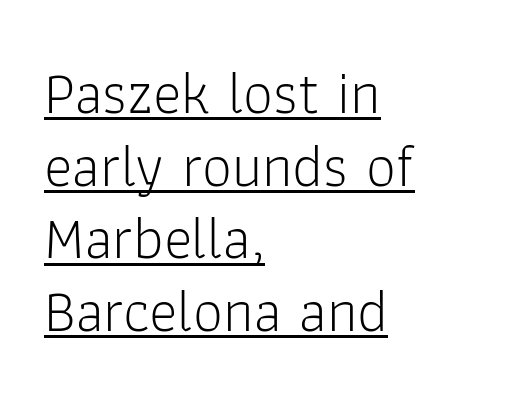
{"serif": "no", "italic": "no", "bold": "no", "weight": "light", "width": "normal", "stroke_contrast": "low", "x_height": "medium", "monospaced": "no", "underline": "yes", "align": "left", "line_spacing_ratio": 1.21, "letter_spacing": "normal", "letter_spacing_em": 0.0, "glyph_px": 60}
